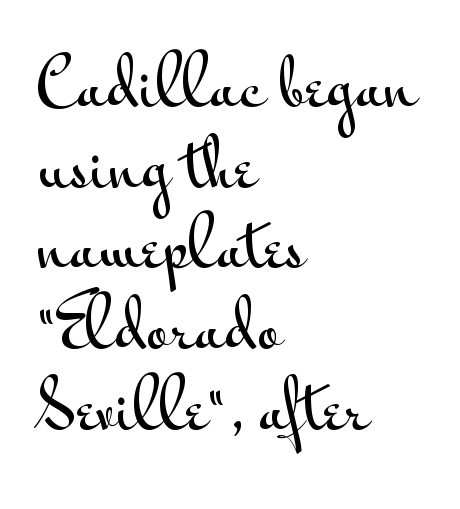
The image shows 64 px wide sans-serif type; set left-aligned, normal line spacing (1.26x), normal letter spacing, not underlined; medium stroke contrast and a small x-height.
